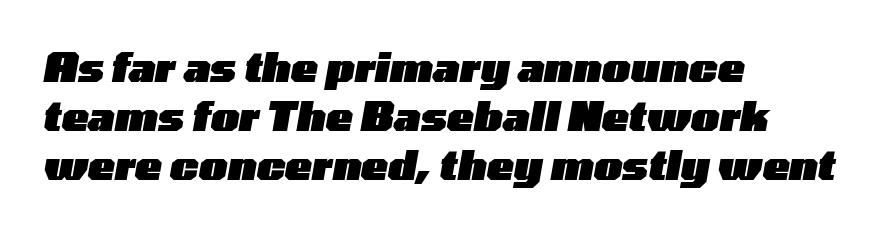
The image shows 40 px heavy, wide type, italic (leaning right); set left-aligned, line spacing 1.23x, normal letter spacing, not underlined; low stroke contrast and a medium x-height.
